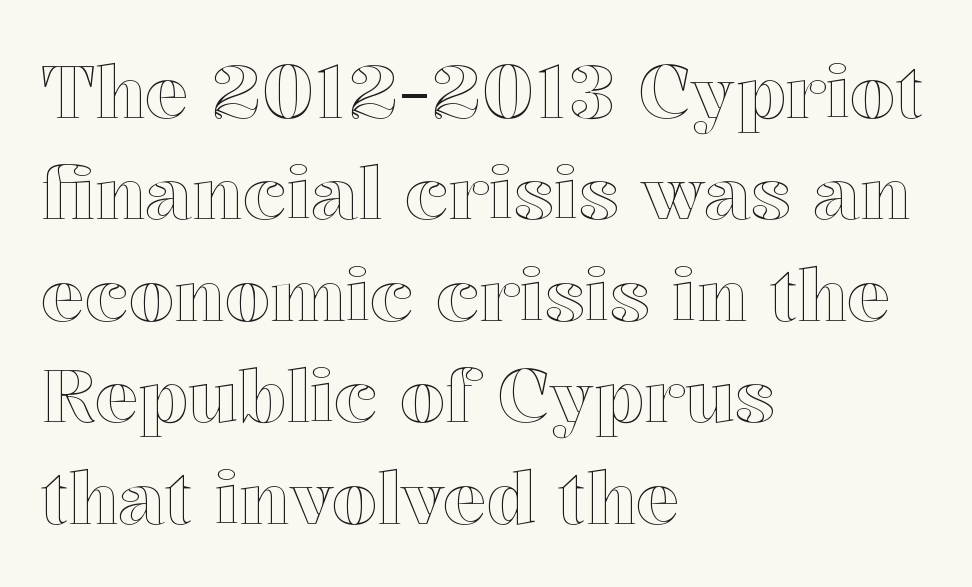
The space between consecutive lines is moderate. How are the letters spaced? Ordinarily, with no added tracking. The compositor pushed each line to the left boundary. Posture: vertical. The foot of each line stays bare and open. These lines are rendered in a variable-pitch font.
